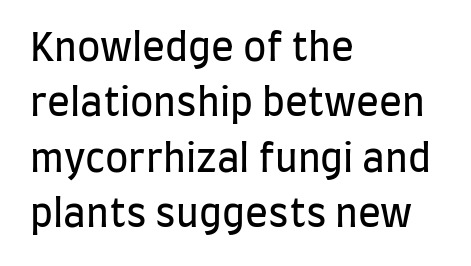
The image shows 38 px regular-weight, condensed sans-serif type, upright; set left-aligned, normal line spacing (1.46x), normal letter spacing, not underlined; low stroke contrast and a large x-height.
